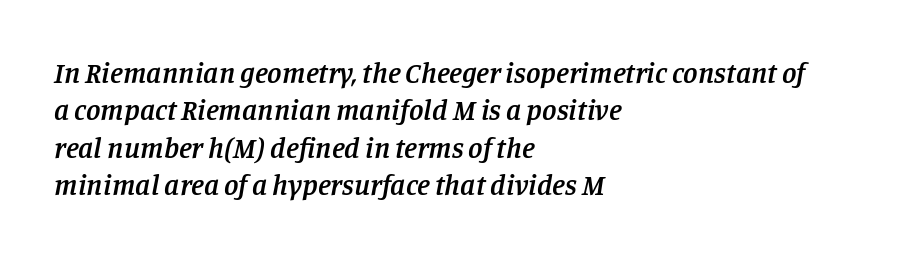
Line beginnings align vertically; line endings do not. These lines are composed in type with serifs. Anything drawn beneath the words? Only blank space. Compared with typical paragraphs, the rows here are spaced about the same.
